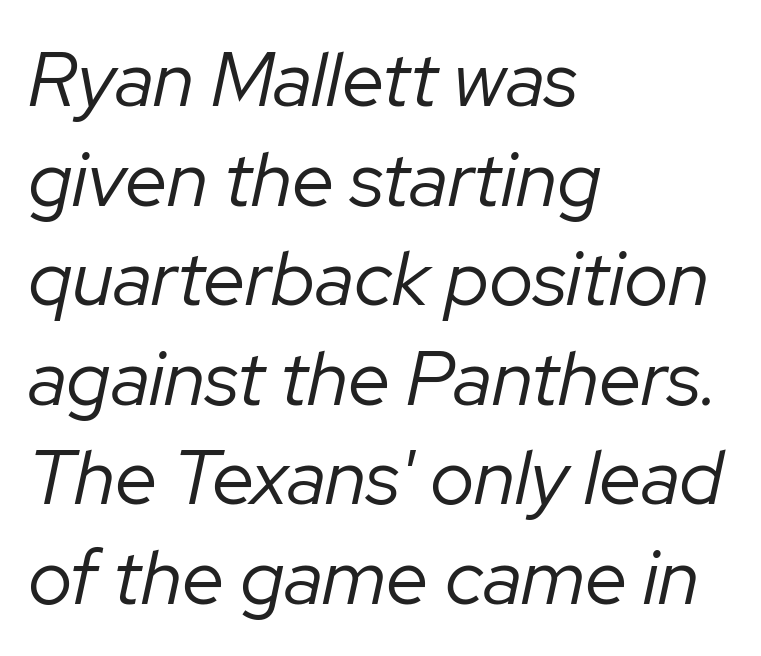
The image shows 76 px regular-weight type, italic (leaning right); set left-aligned, normal line spacing (1.31x), normal letter spacing, not underlined; low stroke contrast and a medium x-height.
